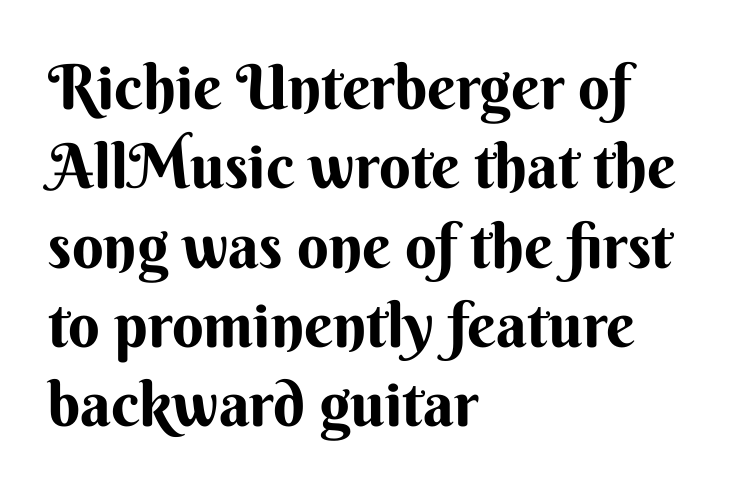
{"serif": "no", "italic": "no", "width": "normal", "stroke_contrast": "medium", "x_height": "small", "monospaced": "no", "underline": "no", "align": "left", "line_spacing": "normal", "line_spacing_ratio": 1.28, "letter_spacing": "normal", "letter_spacing_em": 0.0, "glyph_px": 62}
